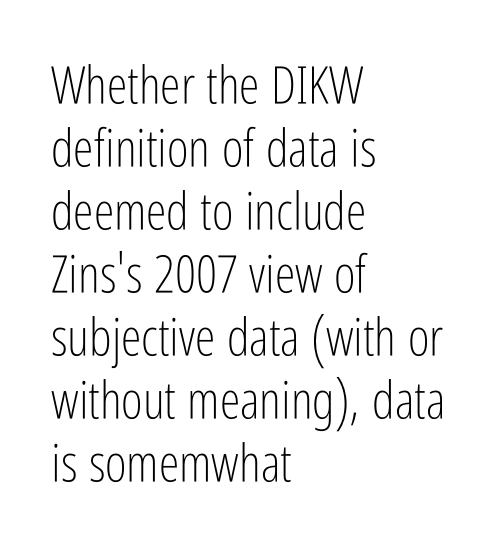
Q: Is the text bold? A: No.
Q: Is the text italic (slanted)? A: No, it is upright.
Q: Is the typeface a serif or a sans-serif typeface? A: Sans-serif.
Q: Is the text underlined? A: No.
Q: How is the paragraph aligned? A: Left-aligned.
Q: Is the spacing between letters normal or unusually wide? A: Normal.
Q: Width (condensed, normal, or wide)? A: Condensed.
Q: Stroke contrast? A: Low.
Q: x-height? A: Medium.
Q: Monospaced? A: No.
